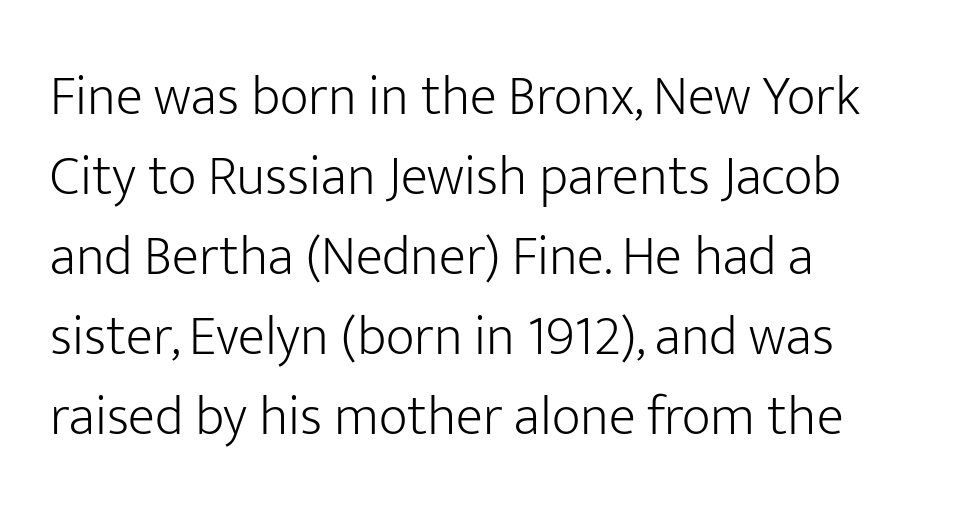
{"serif": "no", "italic": "no", "bold": "no", "weight": "light", "width": "normal", "stroke_contrast": "low", "x_height": "medium", "monospaced": "no", "underline": "no", "align": "left", "line_spacing": "normal", "line_spacing_ratio": 1.43, "letter_spacing": "normal", "letter_spacing_em": 0.0, "glyph_px": 56}
